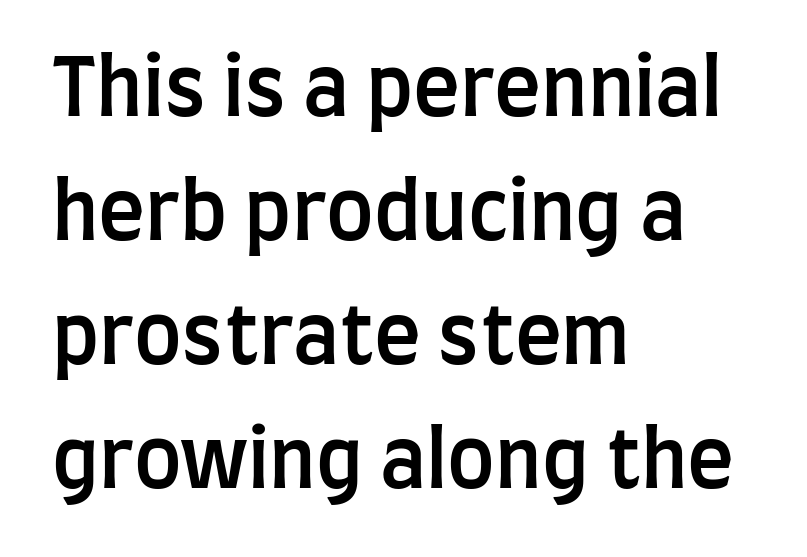
The image shows 79 px semibold, condensed sans-serif type, upright; set left-aligned, normal line spacing (1.57x), normal letter spacing, not underlined; low stroke contrast and a large x-height.
